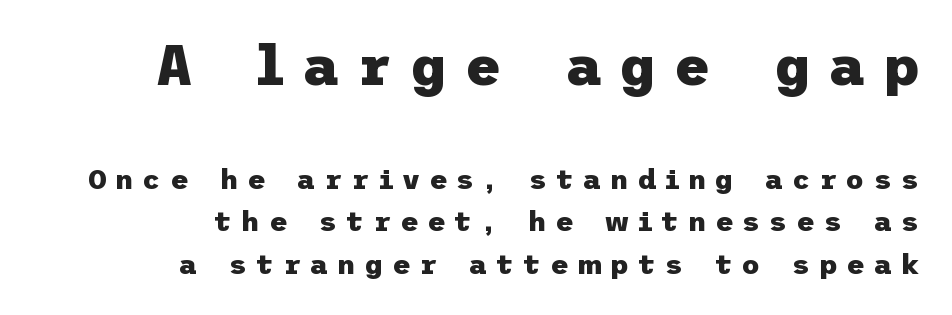
The rendering shrinks the type as you move from the upper chunk to the lower. This rendering employs a face without finishing strokes, i.e., a sans-serif. Glance below the letters and you will spot only blank space. Evenly set lines give the paragraph a standard silhouette. This sample uses expanded letter spacing, leaving extra air between glyphs.
